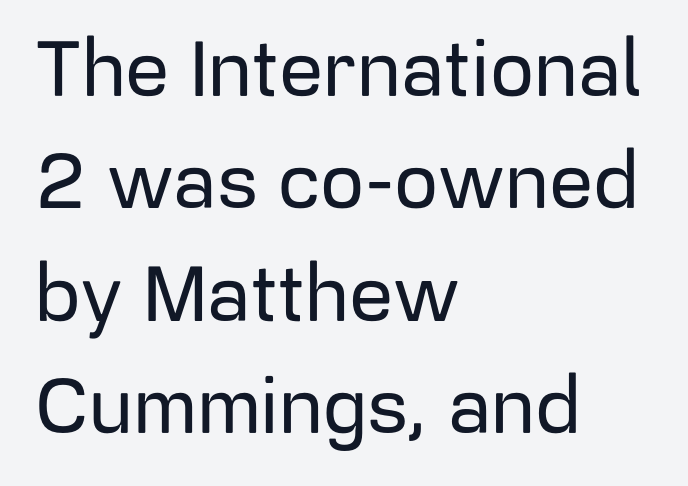
The image shows 78 px sans-serif type, upright; set left-aligned, normal line spacing (1.44x), normal letter spacing, not underlined; low stroke contrast and a medium x-height.
